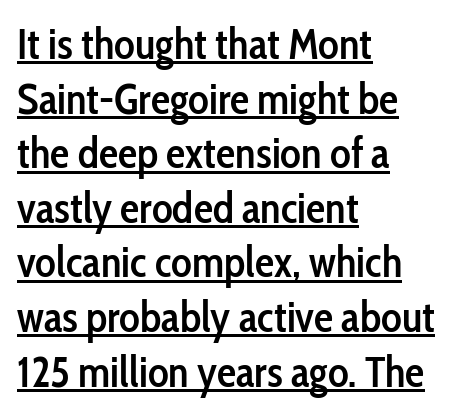
{"serif": "no", "italic": "no", "bold": "semi", "weight": "semibold", "width": "condensed", "stroke_contrast": "low", "x_height": "medium", "monospaced": "no", "underline": "yes", "align": "left", "line_spacing": "normal", "line_spacing_ratio": 1.27, "letter_spacing": "normal", "letter_spacing_em": 0.0, "glyph_px": 43}
